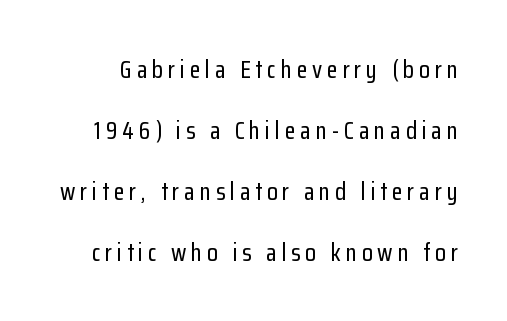
The image shows 25 px text type, upright; set loose line spacing (2.44x), not underlined.
